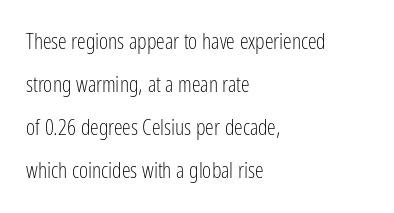
{"italic": "no", "bold": "no", "underline": "no", "align": "left", "line_spacing": "loose", "line_spacing_ratio": 1.96, "letter_spacing": "normal", "letter_spacing_em": 0.0, "glyph_px": 22}
